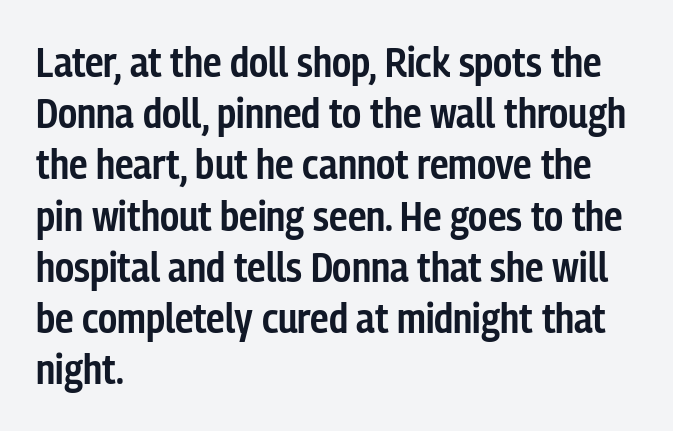
The image shows 42 px semibold, condensed sans-serif type, upright; set left-aligned, line spacing 1.22x, normal letter spacing, not underlined; low stroke contrast and a medium x-height.
